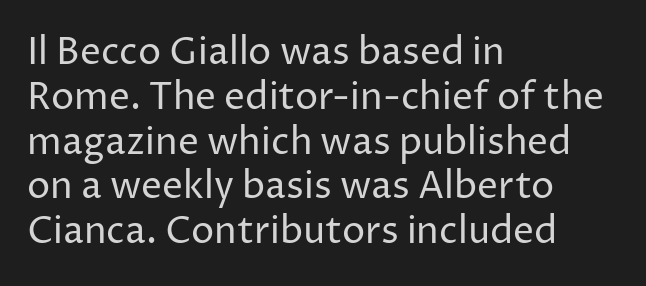
{"serif": "no", "italic": "no", "bold": "no", "weight": "regular", "width": "normal", "stroke_contrast": "low", "x_height": "medium", "monospaced": "no", "underline": "no", "align": "left", "line_spacing_ratio": 1.21, "letter_spacing": "normal", "letter_spacing_em": 0.0, "glyph_px": 37}
